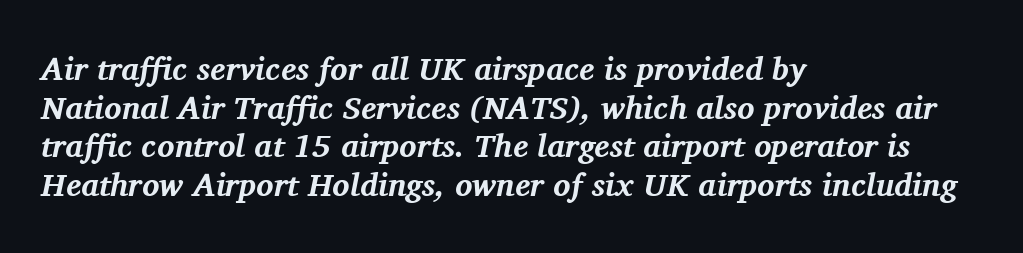
Q: Is the text bold? A: Yes.
Q: Is the text italic (slanted)? A: Yes, it leans right by about 11 degrees.
Q: Is the typeface a serif or a sans-serif typeface? A: Serif.
Q: Is the text underlined? A: No.
Q: How is the paragraph aligned? A: Left-aligned.
Q: Is the spacing between letters normal or unusually wide? A: Normal.
Q: Width (condensed, normal, or wide)? A: Normal.
Q: Stroke contrast? A: Medium.
Q: x-height? A: Medium.
Q: Monospaced? A: No.
